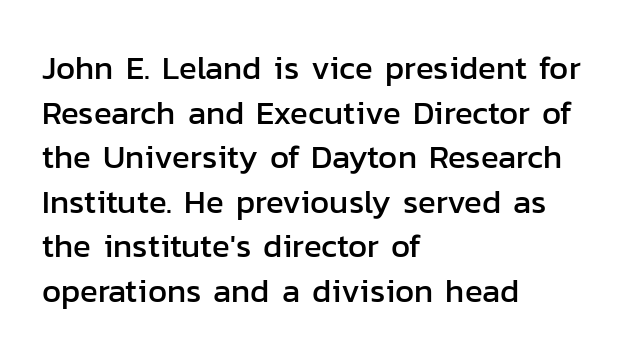
Q: Is the text italic (slanted)? A: No, it is upright.
Q: Is the typeface a serif or a sans-serif typeface? A: Sans-serif.
Q: Is the text underlined? A: No.
Q: How is the paragraph aligned? A: Left-aligned.
Q: Is the spacing between letters normal or unusually wide? A: Normal.
Q: Is the spacing between lines tight, normal or loose? A: Normal.
Q: Width (condensed, normal, or wide)? A: Normal.
Q: Stroke contrast? A: Low.
Q: x-height? A: Medium.
Q: Monospaced? A: No.
